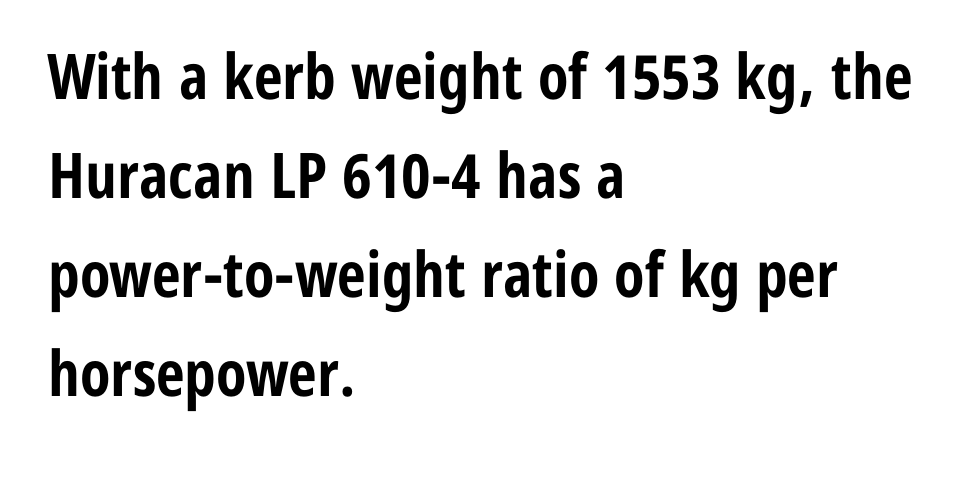
The image shows 63 px bold, condensed sans-serif type, upright; set left-aligned, normal line spacing (1.57x), normal letter spacing, not underlined; low stroke contrast and a medium x-height.
